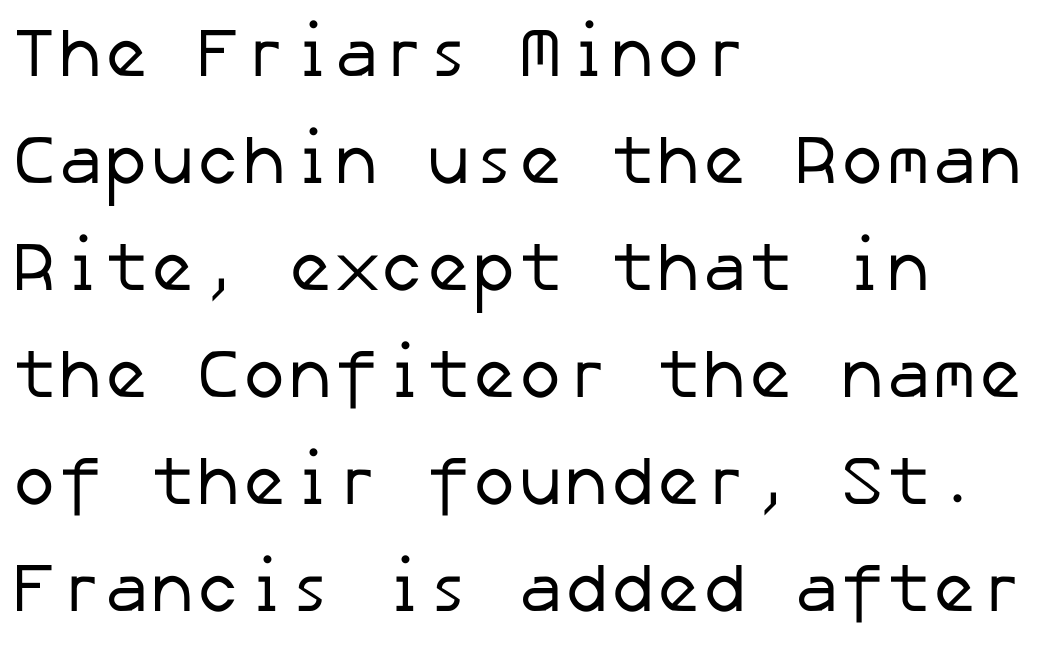
Compared with a typical body face, this is equally light or lighter still. Compared with a centered layout, this one pins lines to the left instead. The space beneath each line is pristine and unruled. The block of text has a typical density, with ordinary space between rows. Observe the absence of serifs on each vertical stroke in this sample. You could call the tracking neutral — neither tight nor loose.
